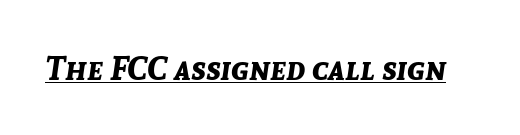
The lettering tilts uniformly, giving the passage an italic look. The strokes are fattened all the way to bold. Nobody touched the tracking dial on this one. Somebody hit Ctrl+U on this one — the words are underlined. These lines are rendered in a variable-pitch font.
